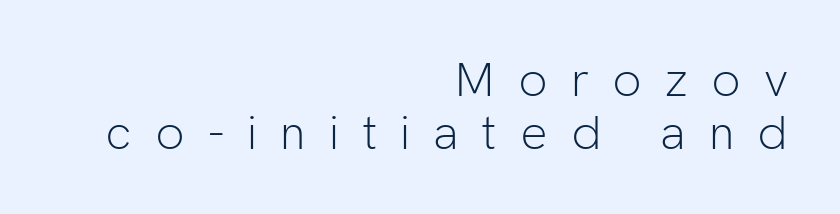
{"serif": "no", "italic": "no", "bold": "no", "weight": "light", "width": "normal", "stroke_contrast": "low", "x_height": "medium", "monospaced": "no", "underline": "no", "align": "right", "line_spacing": "tight", "line_spacing_ratio": 1.1, "letter_spacing": "wide", "letter_spacing_em": 0.48, "glyph_px": 48}
